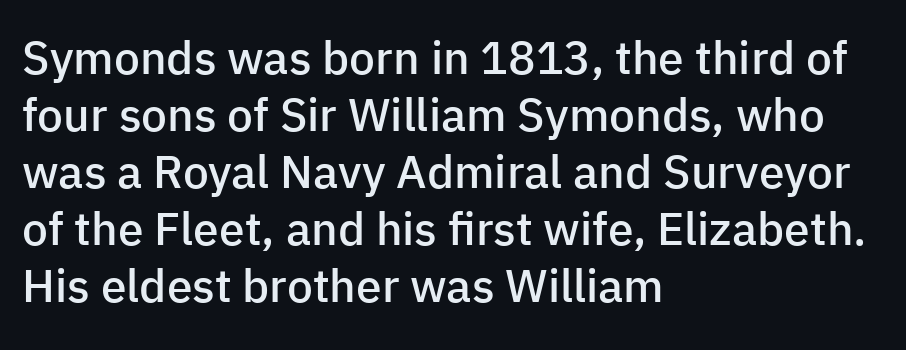
{"serif": "no", "italic": "no", "bold": "semi", "weight": "semibold", "width": "normal", "stroke_contrast": "low", "x_height": "medium", "monospaced": "no", "underline": "no", "align": "left", "line_spacing_ratio": 1.24, "letter_spacing": "normal", "letter_spacing_em": 0.0, "glyph_px": 46}
